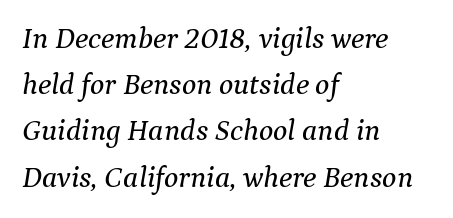
The image shows 30 px serif type, italic (leaning right); set left-aligned, normal line spacing (1.54x), normal letter spacing, not underlined; medium stroke contrast and a medium x-height.
